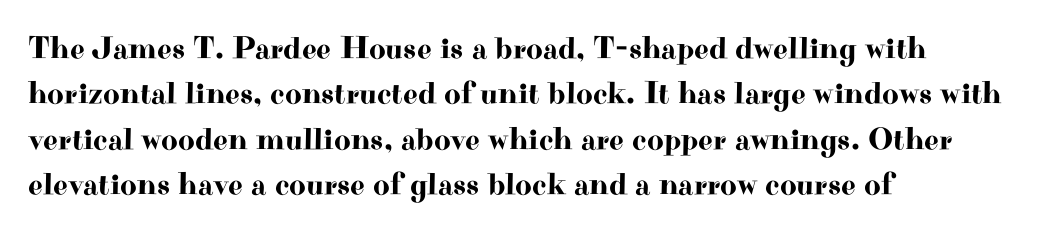
Q: Is the text italic (slanted)? A: No, it is upright.
Q: Is the typeface a serif or a sans-serif typeface? A: Serif.
Q: Is the text underlined? A: No.
Q: How is the paragraph aligned? A: Left-aligned.
Q: Is the spacing between letters normal or unusually wide? A: Normal.
Q: Is the spacing between lines tight, normal or loose? A: Normal.
Q: Width (condensed, normal, or wide)? A: Wide.
Q: Stroke contrast? A: High.
Q: x-height? A: Small.
Q: Monospaced? A: No.
